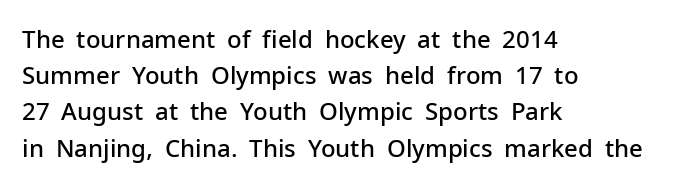
{"italic": "no", "bold": "semi", "underline": "no", "align": "left", "line_spacing": "normal", "line_spacing_ratio": 1.51, "letter_spacing": "normal", "letter_spacing_em": 0.0, "glyph_px": 24}
